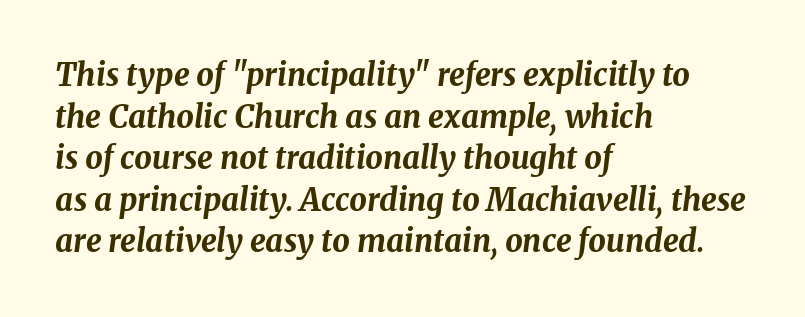
The image shows 31 px bold type, italic (leaning right); set left-aligned, normal line spacing (1.34x), normal letter spacing, not underlined; medium stroke contrast and a medium x-height.
